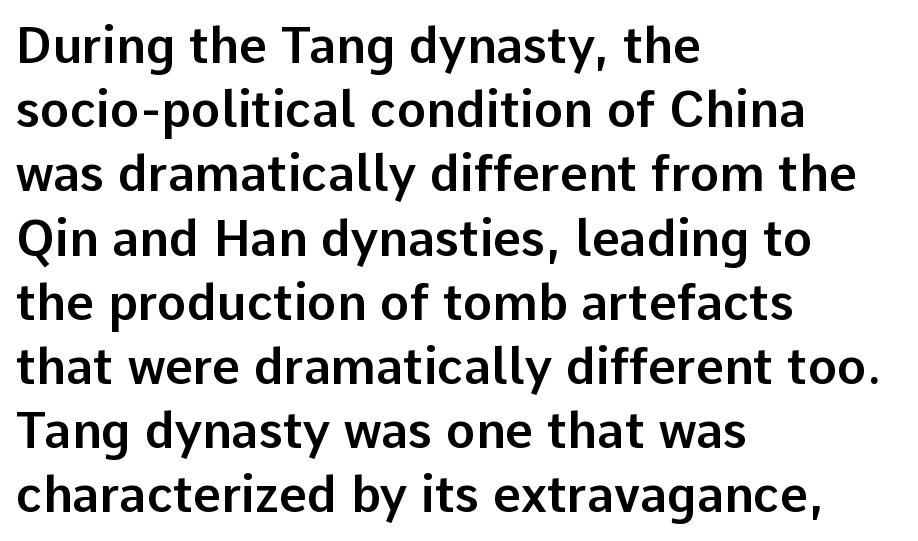
The image shows 49 px sans-serif type, upright; set left-aligned, normal line spacing (1.31x), normal letter spacing, not underlined; low stroke contrast and a medium x-height.
